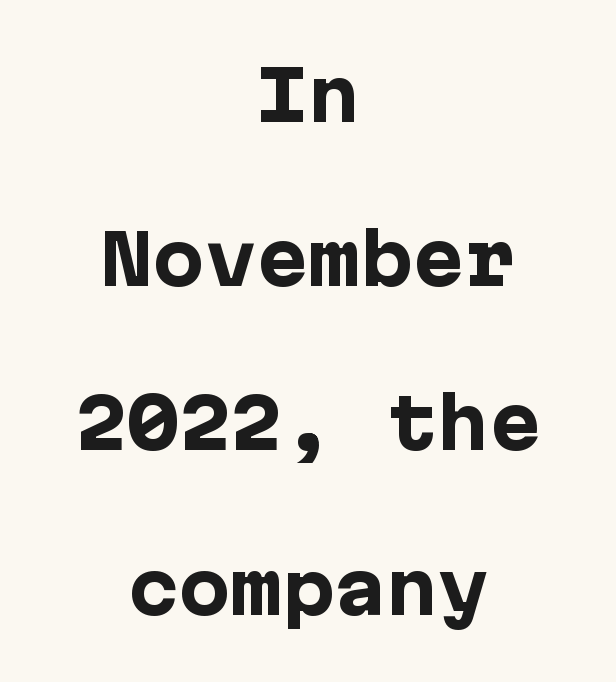
The image shows 69 px heavy sans-serif type, upright; set centered, loose line spacing (2.38x), normal letter spacing, not underlined; low stroke contrast and a medium x-height.
